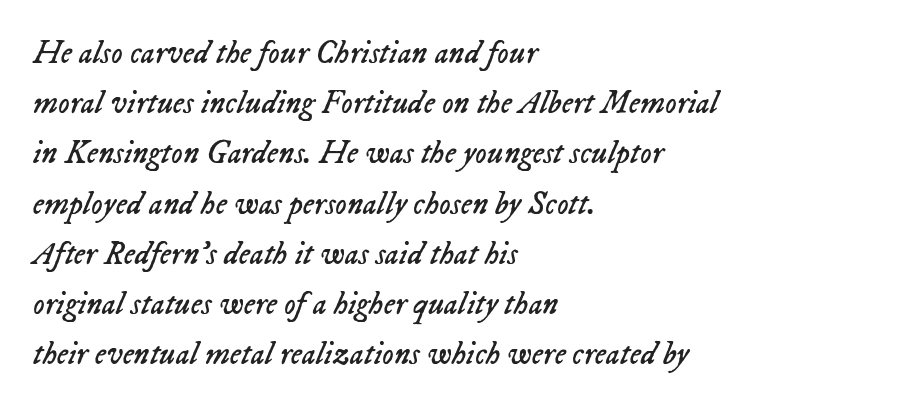
The image shows 32 px regular-weight type, italic (leaning right); set left-aligned, normal line spacing (1.57x), normal letter spacing, not underlined; low stroke contrast and a medium x-height.
